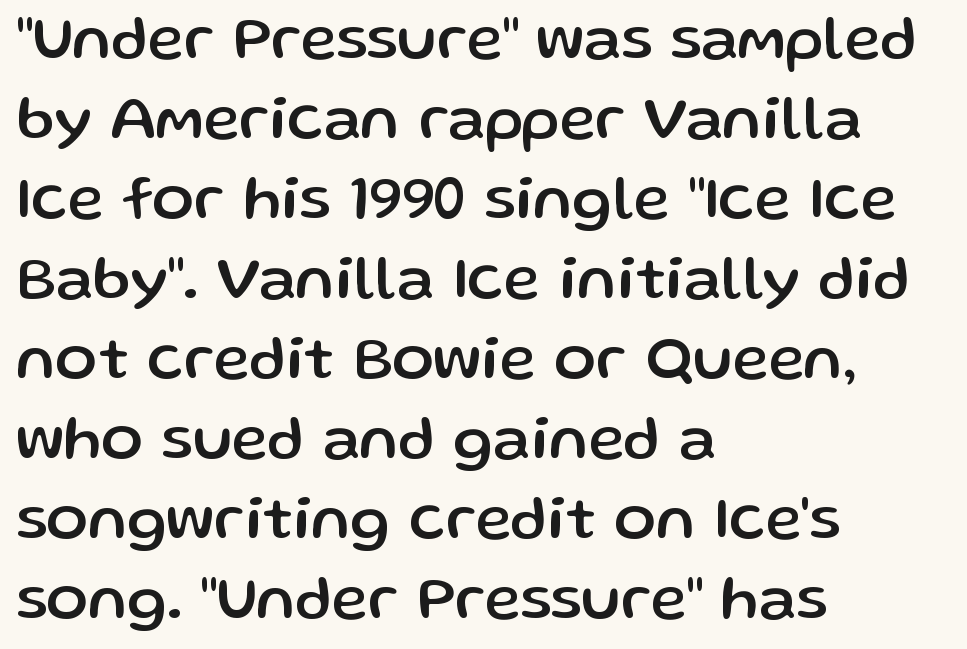
The image shows 62 px sans-serif type, upright; set left-aligned, normal line spacing (1.29x), normal letter spacing, not underlined; low stroke contrast and a medium x-height.
